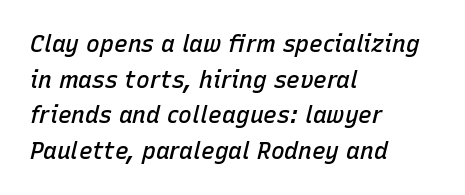
{"italic": "yes", "lean": "right", "slant_degrees": 15, "bold": "semi", "underline": "no", "align": "left", "line_spacing": "normal", "line_spacing_ratio": 1.55, "letter_spacing": "normal", "letter_spacing_em": 0.0, "glyph_px": 23}
